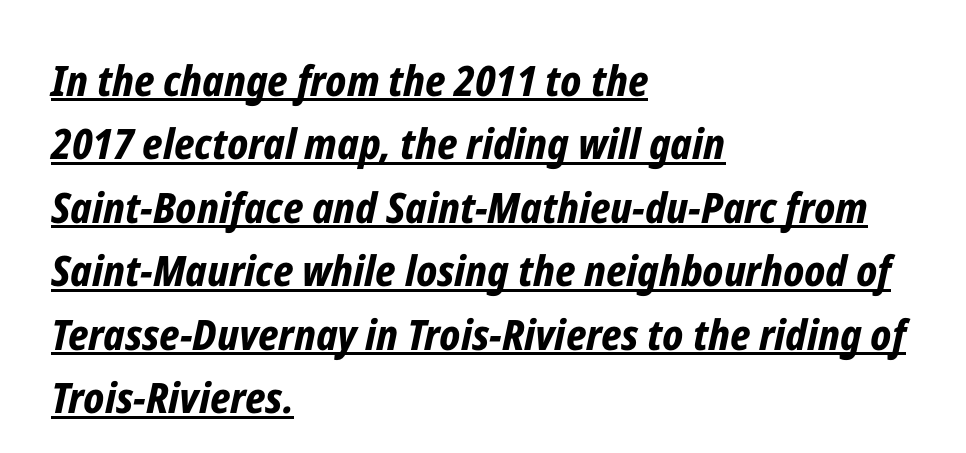
The glyphs look as if they've been sheared to an angle. This sample uses plain, unmodified letter spacing. The lettering is marked with a stroke running underneath it. A normal amount of white space separates one row of letters from the next. A classic flush-left, rag-right setting is used for this passage. Is the type bold? Yes — the strokes are clearly thick and heavy.
